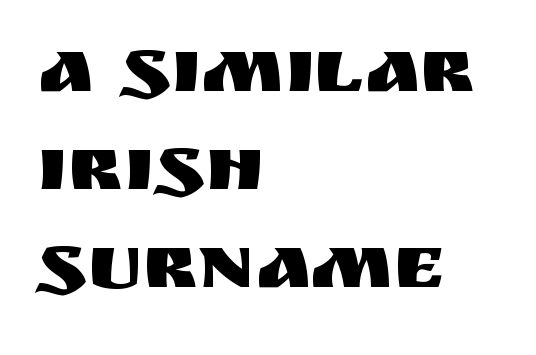
The tracking reads as untouched default to a designer's eye. Check the space under the baseline: it is left empty. The glyphs in this specimen are sans serif. Upright lettering throughout. This sample has the flowing, uneven cadence of proportional lettering.
